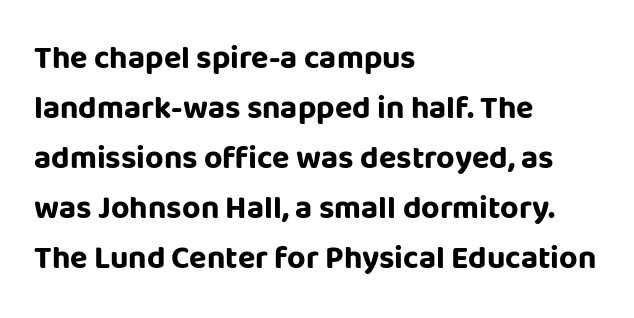
You can tell it's not italic because the verticals are truly vertical. Teacher's note: observe the even left margin — that is flush-left alignment. Decoration check: the copy has no underline. A typesetter would call this leading conventional body-copy spacing. Letterform terminals end flat and unadorned throughout the passage.
